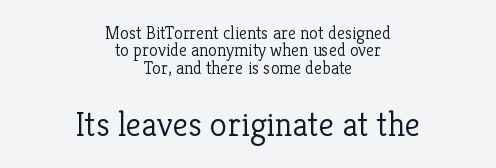
The image shows 35 px light serif type, upright; set centered, tight line spacing (0.96x), normal letter spacing, not underlined; the second (bottom) block is 1.94x larger; low stroke contrast and a medium x-height.
